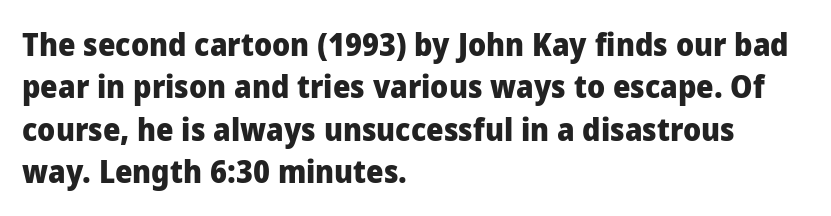
Q: Is the text bold? A: Yes.
Q: Is the text italic (slanted)? A: No, it is upright.
Q: Is the typeface a serif or a sans-serif typeface? A: Sans-serif.
Q: Is the text underlined? A: No.
Q: How is the paragraph aligned? A: Left-aligned.
Q: Is the spacing between letters normal or unusually wide? A: Normal.
Q: Is the spacing between lines tight, normal or loose? A: Normal.
Q: Width (condensed, normal, or wide)? A: Normal.
Q: Stroke contrast? A: Low.
Q: x-height? A: Medium.
Q: Monospaced? A: No.
